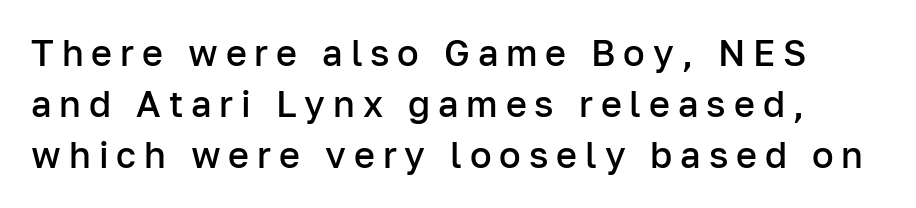
{"serif": "no", "italic": "no", "bold": "semi", "weight": "semibold", "width": "normal", "stroke_contrast": "low", "x_height": "medium", "monospaced": "no", "underline": "no", "line_spacing": "normal", "line_spacing_ratio": 1.41, "letter_spacing": "wide", "letter_spacing_em": 0.22, "glyph_px": 36}
